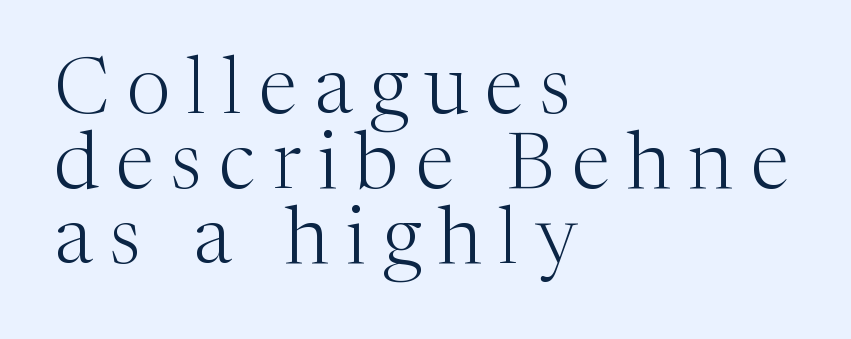
Every row of glyphs begins at an identical x-position on the left. No chunkiness to these letters — they're not bold. The rendering shows small feet on the letterforms — a serif design. This sample has the flowing, uneven cadence of proportional lettering. The leading is snug, giving the passage a crowded texture.
